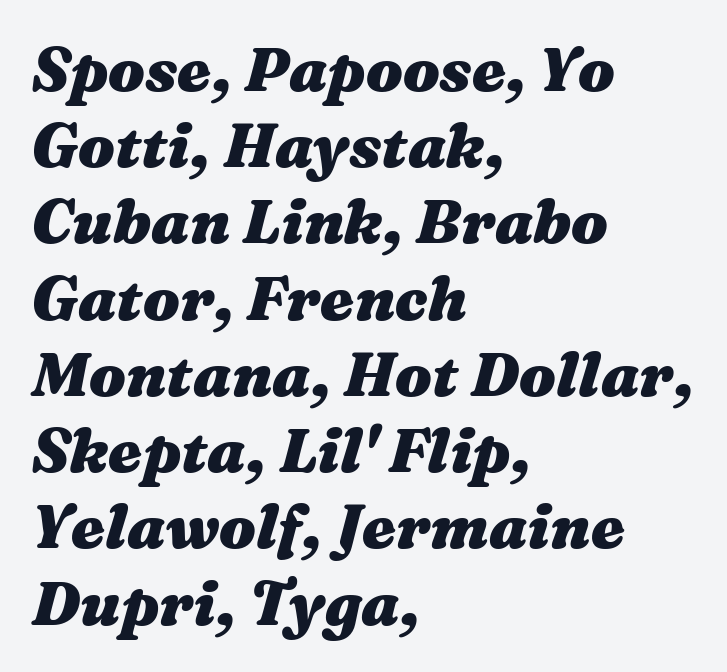
{"italic": "yes", "lean": "right", "slant_degrees": 16, "bold": "yes", "weight": "heavy", "width": "wide", "stroke_contrast": "medium", "x_height": "medium", "monospaced": "no", "underline": "no", "align": "left", "line_spacing": "normal", "line_spacing_ratio": 1.25, "letter_spacing": "normal", "letter_spacing_em": 0.0, "glyph_px": 61}
